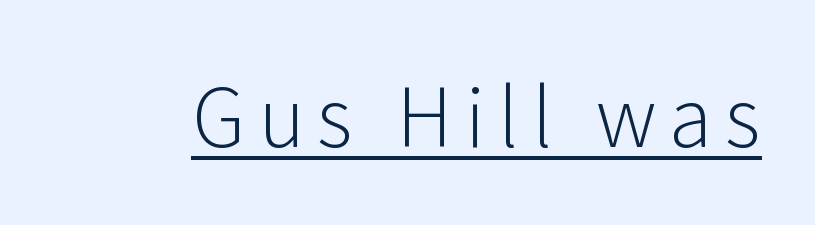
The image shows 80 px light sans-serif type, upright; set underlined; low stroke contrast and a medium x-height.
